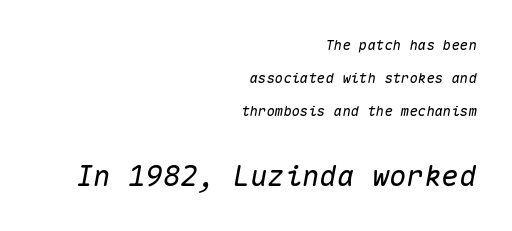
{"italic": "yes", "lean": "right", "slant_degrees": 10, "width": "normal", "stroke_contrast": "medium", "x_height": "medium", "monospaced": "yes", "underline": "no", "align": "right", "line_spacing": "loose", "line_spacing_ratio": 2.34, "letter_spacing": "normal", "letter_spacing_em": 0.0, "larger_block": "second", "size_ratio": 2.07, "glyph_px": 29}
